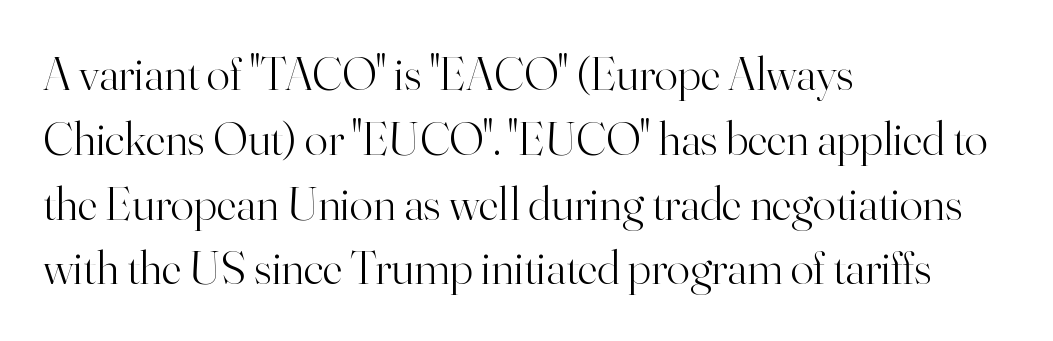
Q: Is the text bold? A: No.
Q: Is the text italic (slanted)? A: No, it is upright.
Q: Is the typeface a serif or a sans-serif typeface? A: Serif.
Q: Is the text underlined? A: No.
Q: How is the paragraph aligned? A: Left-aligned.
Q: Is the spacing between letters normal or unusually wide? A: Normal.
Q: Is the spacing between lines tight, normal or loose? A: Normal.
Q: Width (condensed, normal, or wide)? A: Normal.
Q: Stroke contrast? A: High.
Q: x-height? A: Small.
Q: Monospaced? A: No.
